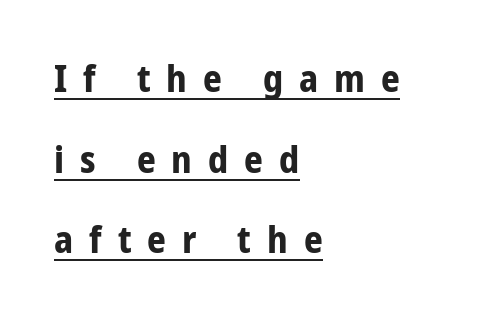
The letters advance in unequal steps, a hallmark of proportional type. Unlike a traditional serif, this face leaves its strokes unadorned. I'd describe the lettering as bold — thick and assertive. Beneath each row of characters lies a ruled line. Each new line begins a long way beneath the previous one.
